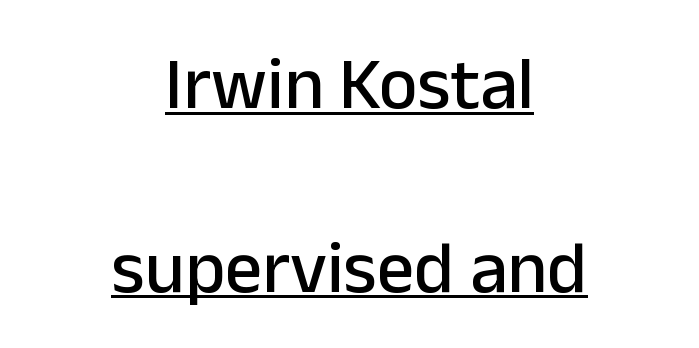
Q: Is the text italic (slanted)? A: No, it is upright.
Q: Is the typeface a serif or a sans-serif typeface? A: Sans-serif.
Q: Is the text underlined? A: Yes.
Q: How is the paragraph aligned? A: Centered.
Q: Is the spacing between letters normal or unusually wide? A: Normal.
Q: Is the spacing between lines tight, normal or loose? A: Loose.
Q: Width (condensed, normal, or wide)? A: Normal.
Q: Stroke contrast? A: Low.
Q: x-height? A: Medium.
Q: Monospaced? A: No.
